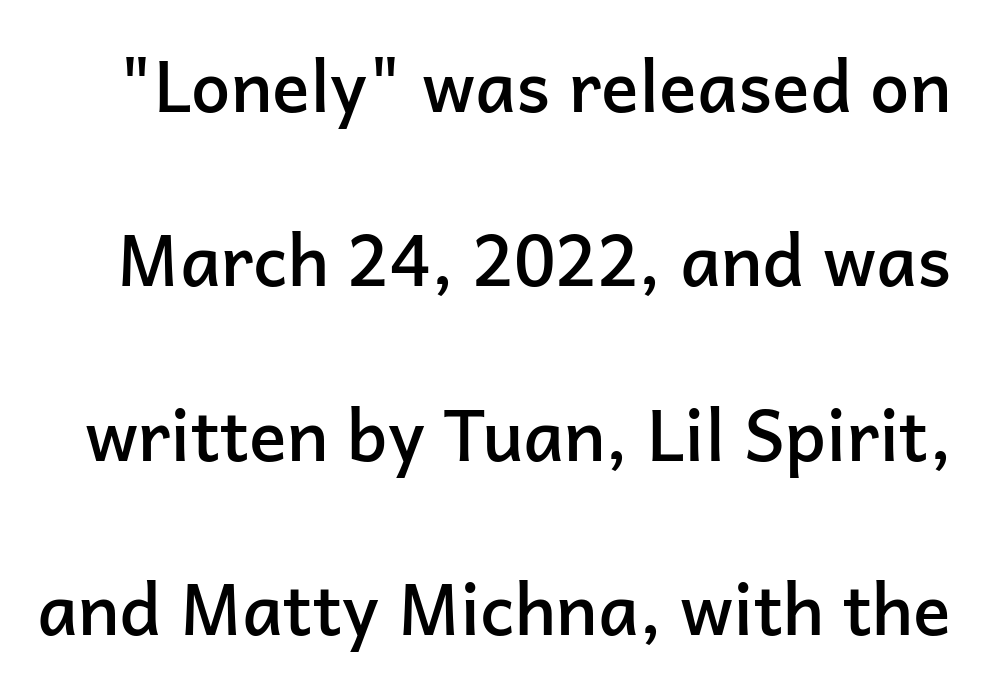
You could not count columns in this text — the font is proportionally spaced. The specimen reads as upright at a glance. Lines of text with bare space underneath. Leading is clearly above the norm, producing a sparse column. Stems and bowls a touch heavier than normal — semibold. Does extra space separate the letters? No, they use regular spacing.
